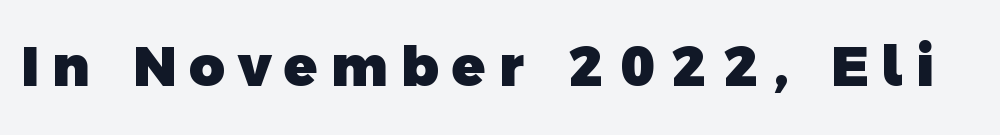
Q: Is the text bold? A: Yes.
Q: Is the typeface a serif or a sans-serif typeface? A: Sans-serif.
Q: Is the text underlined? A: No.
Q: Is the spacing between letters normal or unusually wide? A: Unusually wide.
Q: Width (condensed, normal, or wide)? A: Normal.
Q: x-height? A: Medium.
Q: Monospaced? A: No.
